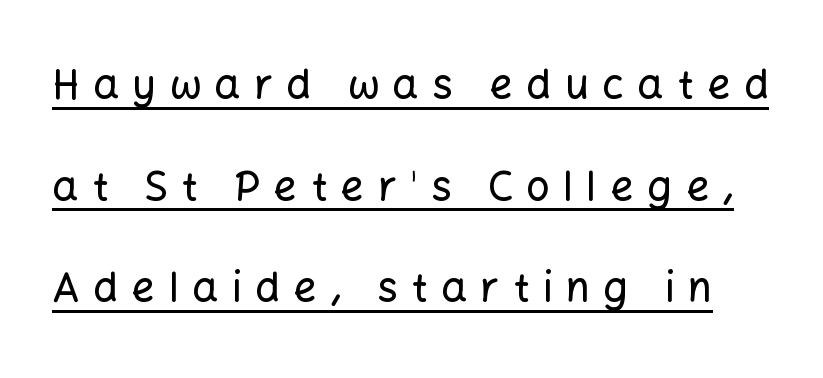
A great deal of white space separates one row of letters from the next. Stroke terminals: plain, sans-serif. Nope, not italic — everything's standing straight. Has an underline been added? It has. Proportional: the letters do not fall into vertical columns. Look at the tracking — it's clearly loosened, letters drifting apart.
